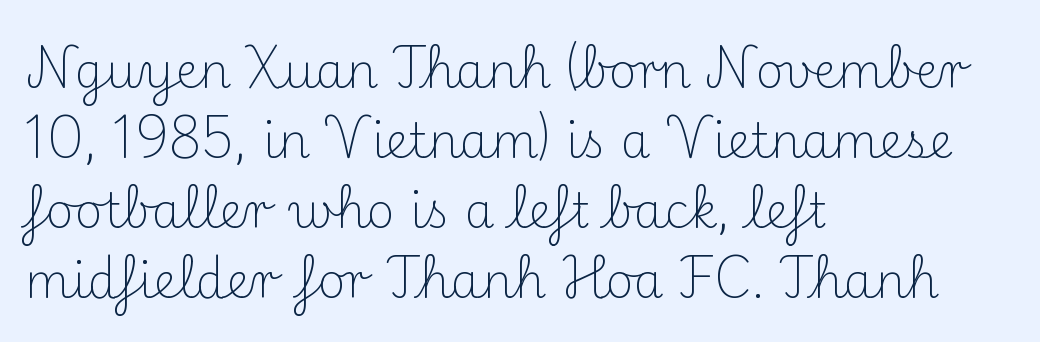
Q: Is the text bold? A: No.
Q: Is the text italic (slanted)? A: No, it is upright.
Q: Is the typeface a serif or a sans-serif typeface? A: Serif.
Q: Is the text underlined? A: No.
Q: How is the paragraph aligned? A: Left-aligned.
Q: Is the spacing between letters normal or unusually wide? A: Normal.
Q: Is the spacing between lines tight, normal or loose? A: Normal.
Q: Width (condensed, normal, or wide)? A: Normal.
Q: Stroke contrast? A: Medium.
Q: x-height? A: Small.
Q: Monospaced? A: No.
